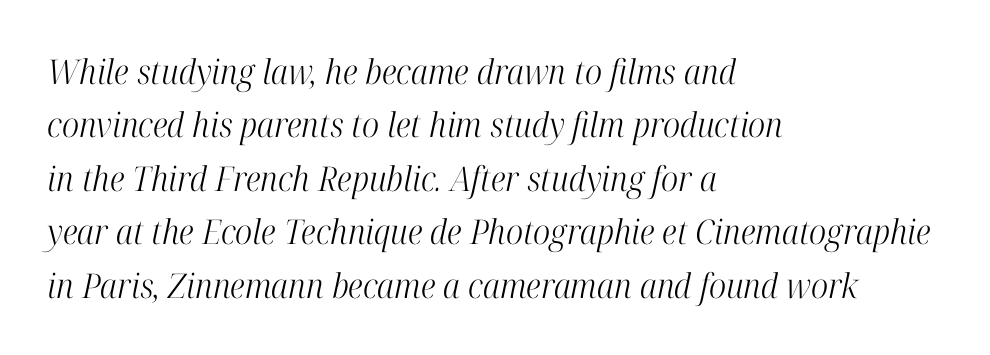
Q: Is the text bold? A: No.
Q: Is the text italic (slanted)? A: Yes, it leans right by about 12 degrees.
Q: Is the typeface a serif or a sans-serif typeface? A: Serif.
Q: Is the text underlined? A: No.
Q: How is the paragraph aligned? A: Left-aligned.
Q: Is the spacing between letters normal or unusually wide? A: Normal.
Q: Is the spacing between lines tight, normal or loose? A: Normal.
Q: Width (condensed, normal, or wide)? A: Condensed.
Q: Stroke contrast? A: High.
Q: x-height? A: Medium.
Q: Monospaced? A: No.
